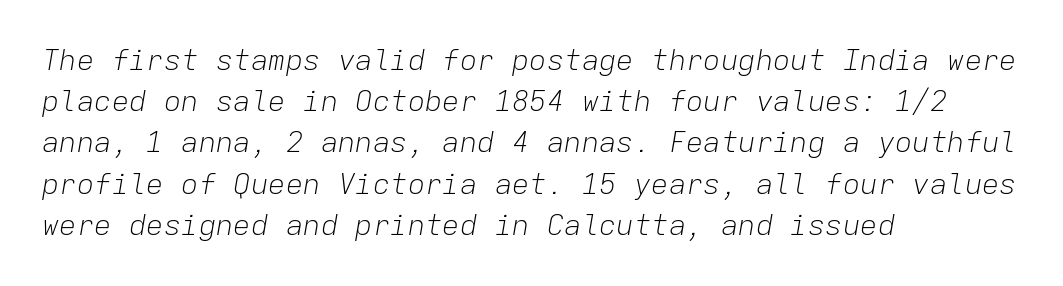
The image shows 29 px light type, italic (leaning right), monospaced; set left-aligned, normal line spacing (1.42x), normal letter spacing, not underlined; low stroke contrast and a medium x-height.
